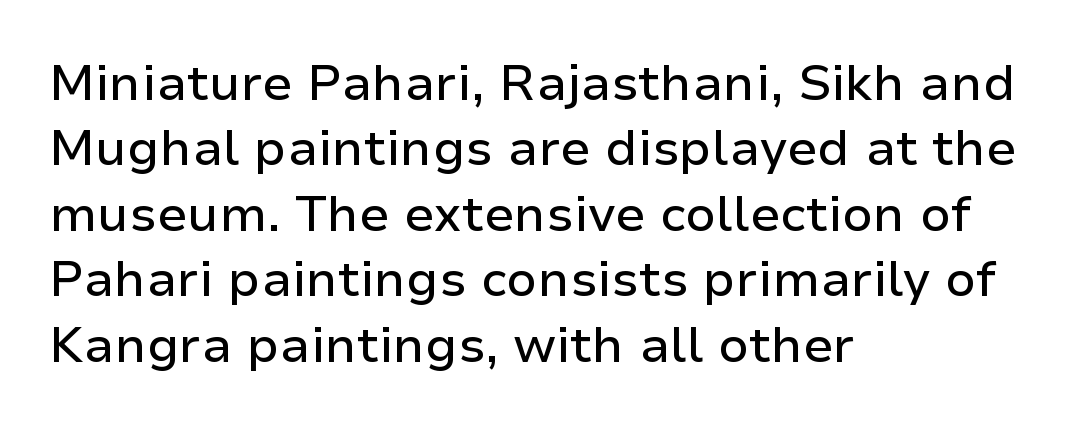
The image shows 50 px sans-serif type, upright; set left-aligned, normal line spacing (1.31x), normal letter spacing, not underlined; low stroke contrast and a medium x-height.
